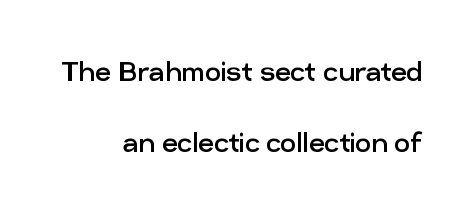
The letters carry no serifs — their stems end cleanly without finishing strokes. The lines in this sample share a right terminus and differ only in where they begin. Spacing verdict: proportional, widths tailored to each character. Underline: absent. Words appear dense and cohesive because spacing is normal.
